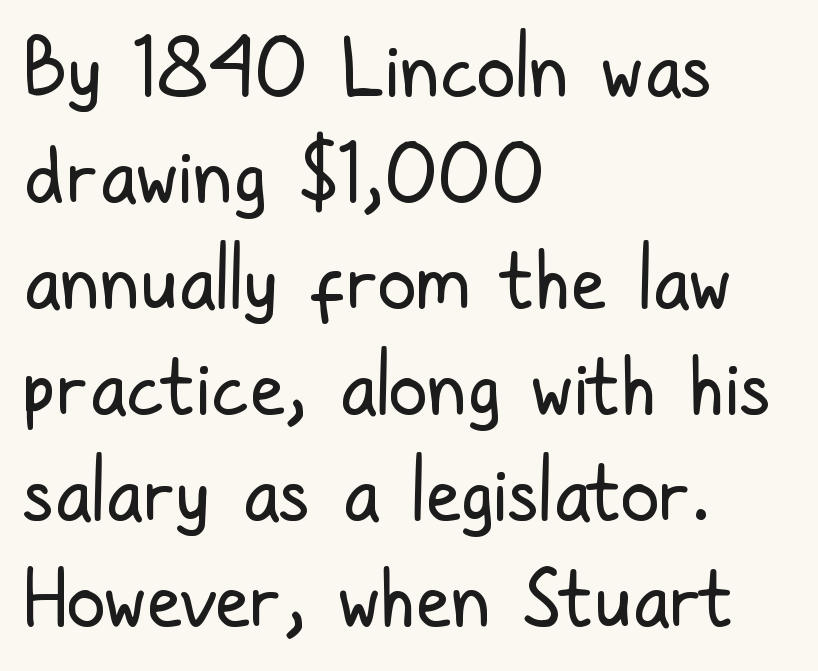
Q: Is the text bold? A: No.
Q: Is the text italic (slanted)? A: No, it is upright.
Q: Is the typeface a serif or a sans-serif typeface? A: Sans-serif.
Q: Is the text underlined? A: No.
Q: How is the paragraph aligned? A: Left-aligned.
Q: Is the spacing between letters normal or unusually wide? A: Normal.
Q: Is the spacing between lines tight, normal or loose? A: Normal.
Q: Width (condensed, normal, or wide)? A: Condensed.
Q: Stroke contrast? A: Low.
Q: x-height? A: Medium.
Q: Monospaced? A: No.
